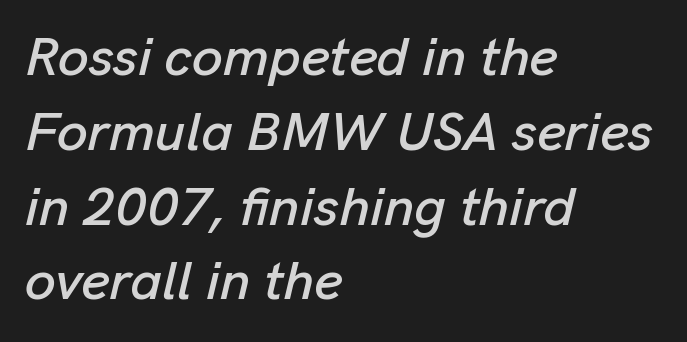
The image shows 55 px text type, italic (leaning right); set left-aligned, normal line spacing (1.36x), normal letter spacing, not underlined; low stroke contrast and a medium x-height.
